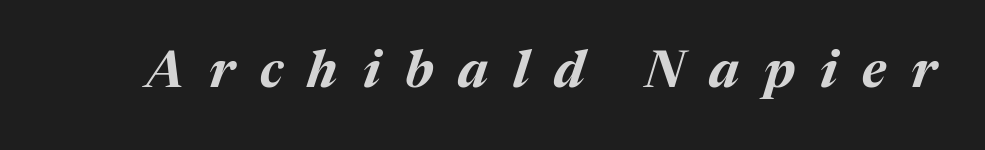
Q: Is the text bold? A: Yes.
Q: Is the text italic (slanted)? A: Yes, it leans right by about 17 degrees.
Q: Is the text underlined? A: No.
Q: Is the spacing between letters normal or unusually wide? A: Unusually wide.
Q: Width (condensed, normal, or wide)? A: Normal.
Q: Stroke contrast? A: Medium.
Q: x-height? A: Medium.
Q: Monospaced? A: No.
